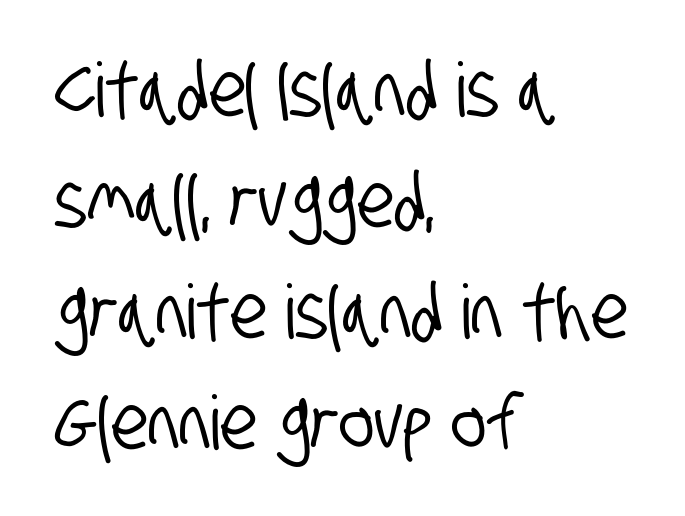
The rendering keeps characters at their native spacing. A typesetter would call this proportional, since set widths differ per character. Horizontal alignment here is leftward, the default for most running prose. What kind of face is this? One without serifs — a sans. A clean baseline with only descenders dipping below it.
